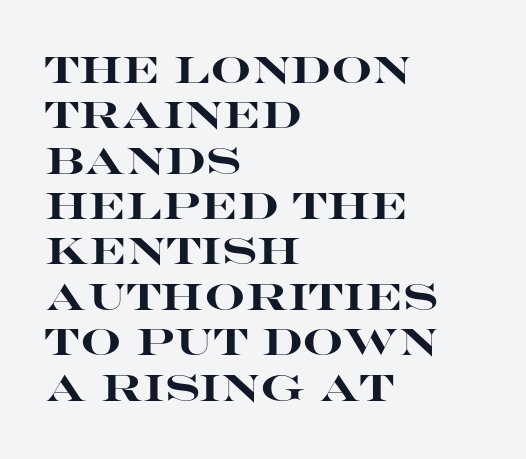
Q: Is the text bold? A: Yes.
Q: Is the text italic (slanted)? A: No, it is upright.
Q: Is the typeface a serif or a sans-serif typeface? A: Serif.
Q: Is the text underlined? A: No.
Q: How is the paragraph aligned? A: Left-aligned.
Q: Is the spacing between letters normal or unusually wide? A: Normal.
Q: Is the spacing between lines tight, normal or loose? A: Normal.
Q: Width (condensed, normal, or wide)? A: Wide.
Q: Stroke contrast? A: High.
Q: x-height? A: Large.
Q: Monospaced? A: No.
